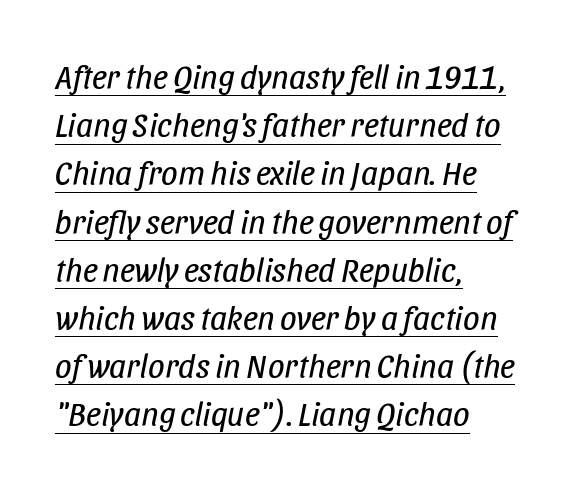
The image shows 33 px regular-weight, condensed type, italic (leaning right); set left-aligned, normal line spacing (1.46x), normal letter spacing, underlined; low stroke contrast and a large x-height.
